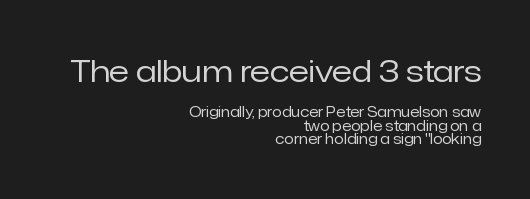
{"serif": "no", "italic": "no", "bold": "no", "weight": "regular", "width": "normal", "stroke_contrast": "low", "x_height": "medium", "monospaced": "no", "underline": "no", "align": "right", "line_spacing": "tight", "line_spacing_ratio": 0.95, "letter_spacing": "normal", "letter_spacing_em": 0.0, "larger_block": "first", "size_ratio": 2.14, "glyph_px": 30}
